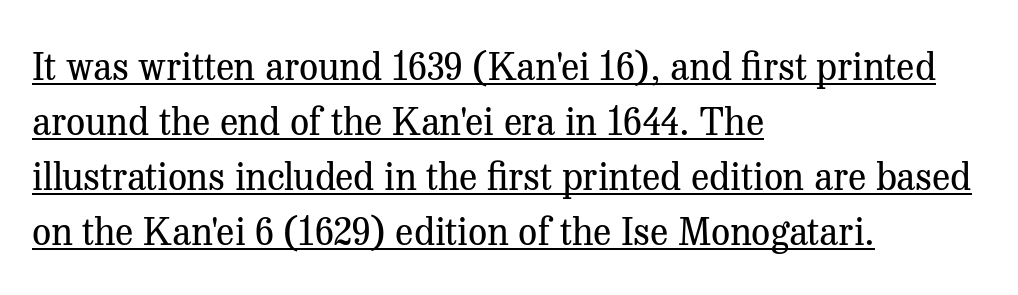
{"serif": "yes", "italic": "no", "bold": "no", "weight": "regular", "width": "normal", "stroke_contrast": "medium", "x_height": "medium", "monospaced": "no", "underline": "yes", "align": "left", "line_spacing": "normal", "line_spacing_ratio": 1.45, "letter_spacing": "normal", "letter_spacing_em": 0.0, "glyph_px": 38}
